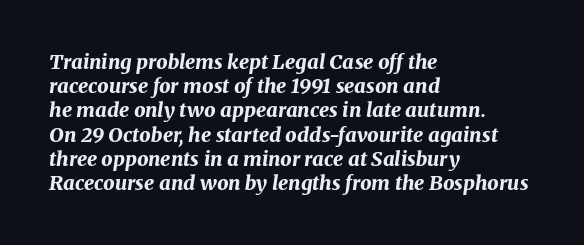
Q: Is the text bold? A: Yes.
Q: Is the text italic (slanted)? A: Yes, it leans right by about 8 degrees.
Q: Is the text underlined? A: No.
Q: How is the paragraph aligned? A: Left-aligned.
Q: Is the spacing between letters normal or unusually wide? A: Normal.
